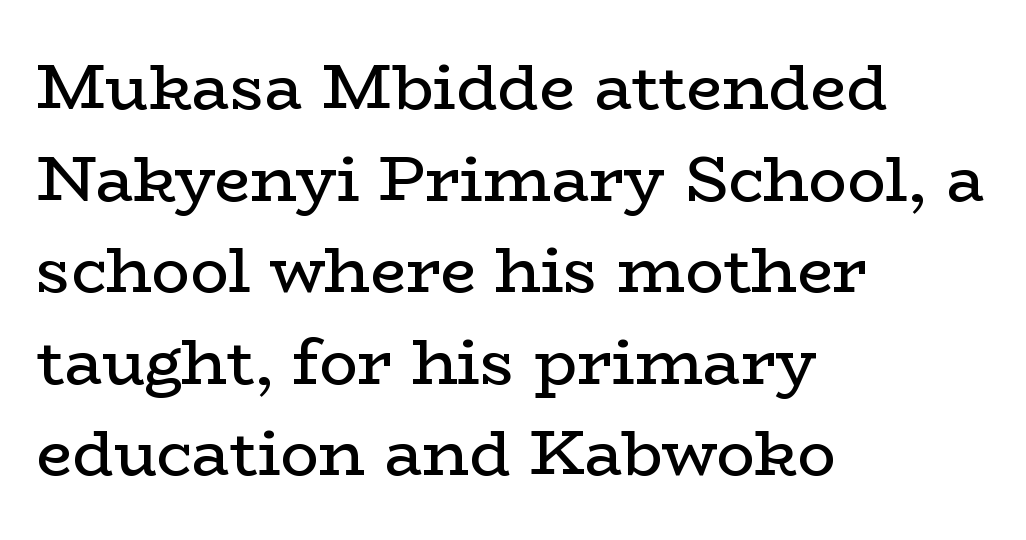
The image shows 64 px regular-weight, wide serif type, upright; set left-aligned, normal line spacing (1.43x), normal letter spacing, not underlined; low stroke contrast and a medium x-height.
